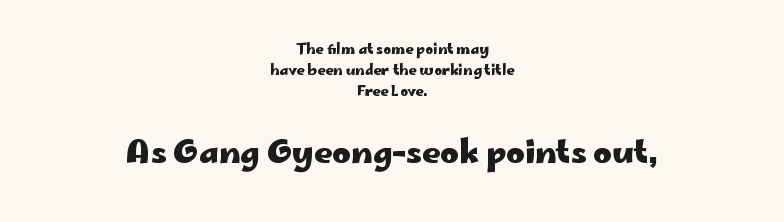
Q: Is the text bold? A: Yes.
Q: Is the text italic (slanted)? A: No, it is upright.
Q: Is the typeface a serif or a sans-serif typeface? A: Sans-serif.
Q: Is the text underlined? A: No.
Q: How is the paragraph aligned? A: Centered.
Q: Is the spacing between letters normal or unusually wide? A: Normal.
Q: Is the spacing between lines tight, normal or loose? A: Normal.
Q: Which block of text is set in a larger size, the first (top) or the second (bottom)? A: The second (bottom) one.
Q: Width (condensed, normal, or wide)? A: Wide.
Q: Stroke contrast? A: Low.
Q: x-height? A: Small.
Q: Monospaced? A: No.
